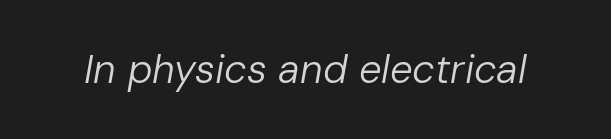
The image shows 40 px regular-weight type, italic (leaning right); set normal letter spacing, not underlined; low stroke contrast and a medium x-height.
